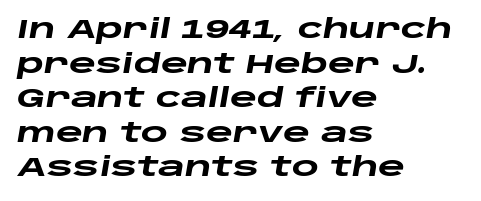
Just letters on the line, the space beneath them empty. Successive baselines arrive at the customary interval. Compared with a centered layout, this one pins lines to the left instead. It's the slanting kind of type. Chunky letters — that's bold for sure.
